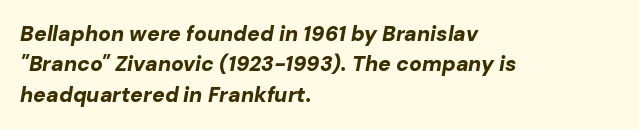
The image shows 21 px bold type, italic (leaning right); set left-aligned, normal line spacing (1.45x), normal letter spacing, not underlined.
